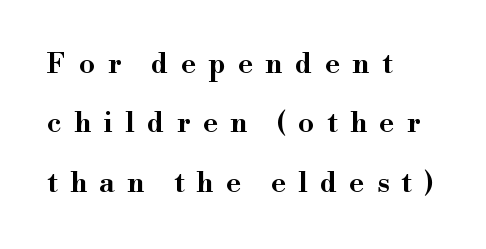
Notice how the stems are strictly vertical — no italics here. Leftover space on each line is placed entirely after the last word. Baseline-to-baseline distance is far greater than the letter height. The letters carry serifs — small finishing strokes at the ends of their stems. The face used here is rendered with a markedly widened letterfit.
